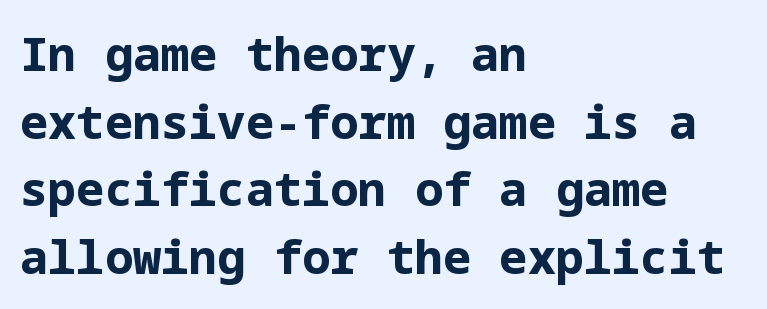
The image shows 47 px bold sans-serif type, upright; set left-aligned, normal line spacing (1.44x), normal letter spacing, not underlined; low stroke contrast and a medium x-height.
